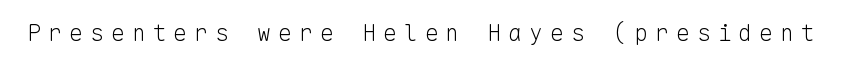
Q: Is the text bold? A: No.
Q: Is the text italic (slanted)? A: No, it is upright.
Q: Is the text underlined? A: No.
Q: Is the spacing between letters normal or unusually wide? A: Unusually wide.
